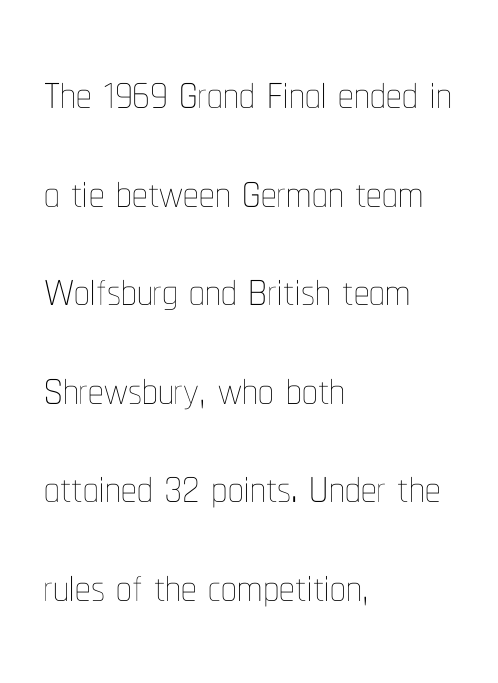
These glyphs show unthickened strokes, regular width or finer. This sample is left-justified, so line endings fall wherever the words run out. The face used here is proportionally spaced, like ordinary book or web type. Letters rest on an invisible, unmarked baseline.
